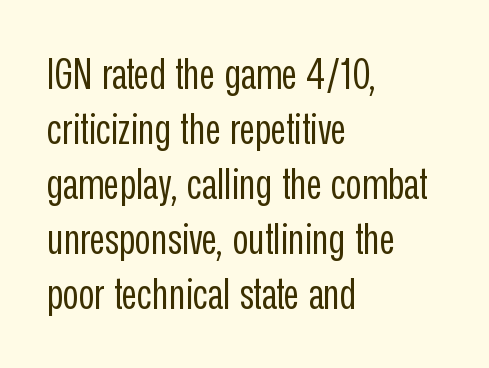
{"serif": "no", "italic": "no", "bold": "no", "weight": "regular", "width": "condensed", "stroke_contrast": "low", "x_height": "medium", "monospaced": "no", "underline": "no", "align": "left", "line_spacing": "normal", "line_spacing_ratio": 1.28, "letter_spacing": "normal", "letter_spacing_em": 0.0, "glyph_px": 43}
